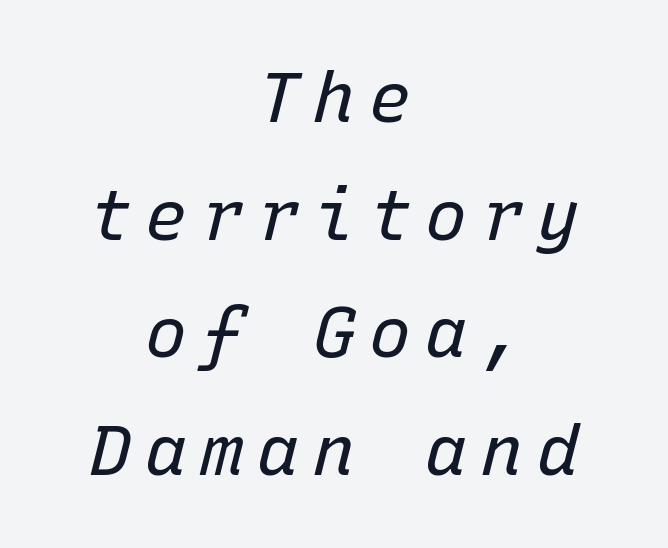
{"italic": "yes", "lean": "right", "slant_degrees": 15, "bold": "no", "weight": "regular", "width": "normal", "stroke_contrast": "low", "x_height": "medium", "monospaced": "yes", "underline": "no", "align": "center", "line_spacing": "normal", "line_spacing_ratio": 1.68, "letter_spacing": "wide", "letter_spacing_em": 0.2, "glyph_px": 70}
